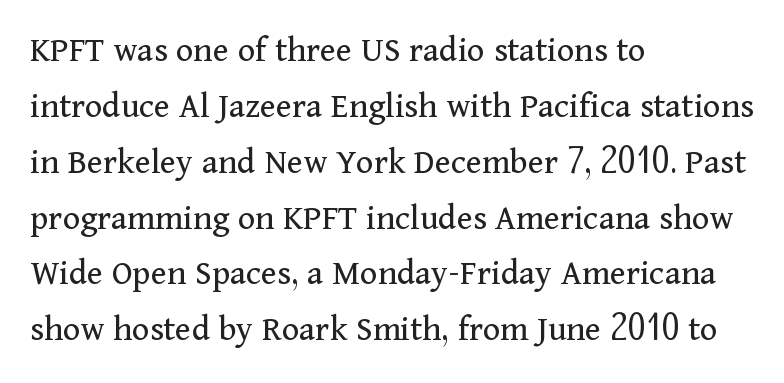
The image shows 37 px regular-weight serif type, upright; set left-aligned, normal line spacing (1.51x), normal letter spacing, not underlined; medium stroke contrast and a medium x-height.
